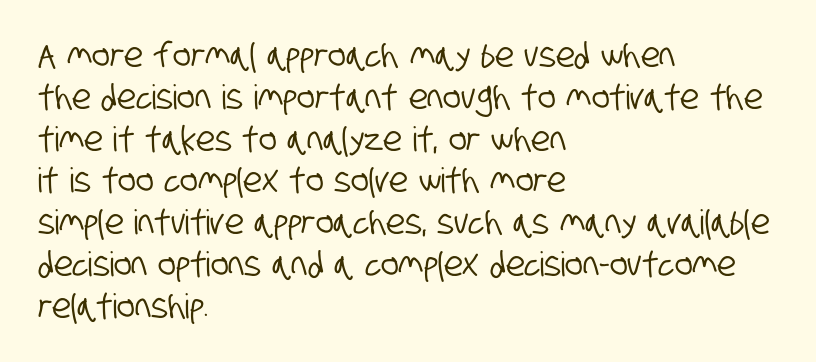
Q: Is the typeface a serif or a sans-serif typeface? A: Sans-serif.
Q: Is the text underlined? A: No.
Q: How is the paragraph aligned? A: Left-aligned.
Q: Is the spacing between letters normal or unusually wide? A: Normal.
Q: Width (condensed, normal, or wide)? A: Condensed.
Q: Stroke contrast? A: Low.
Q: x-height? A: Large.
Q: Monospaced? A: No.
